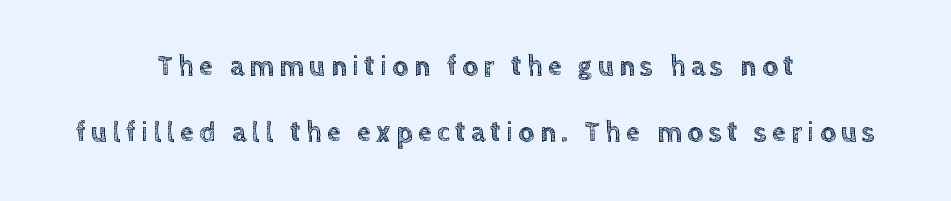
The image shows 28 px text type, upright; set centered, loose line spacing (2.37x), not underlined; a large x-height.
